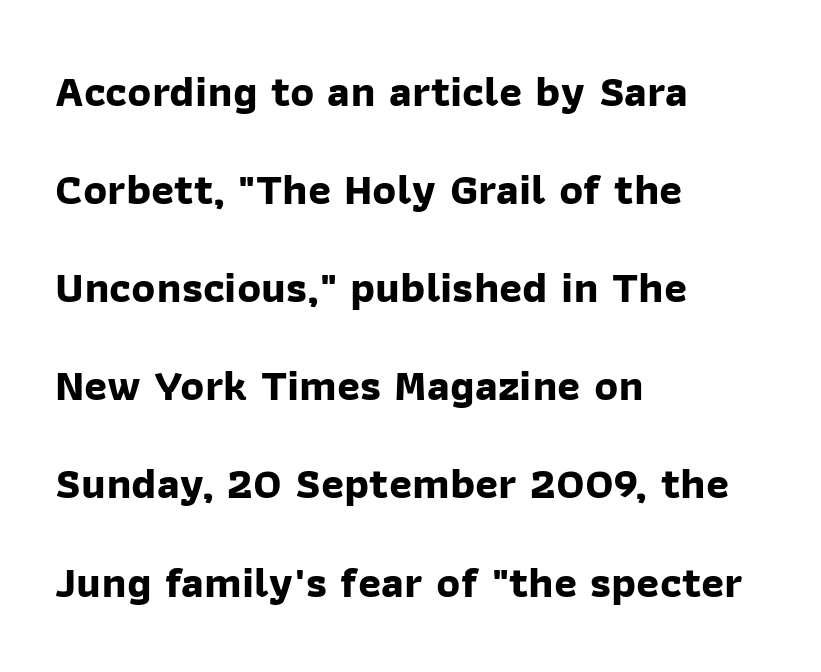
Q: Is the text bold? A: Yes.
Q: Is the typeface a serif or a sans-serif typeface? A: Sans-serif.
Q: Is the text underlined? A: No.
Q: How is the paragraph aligned? A: Left-aligned.
Q: Is the spacing between letters normal or unusually wide? A: Normal.
Q: Is the spacing between lines tight, normal or loose? A: Loose.
Q: Width (condensed, normal, or wide)? A: Normal.
Q: Stroke contrast? A: Low.
Q: x-height? A: Medium.
Q: Monospaced? A: No.
